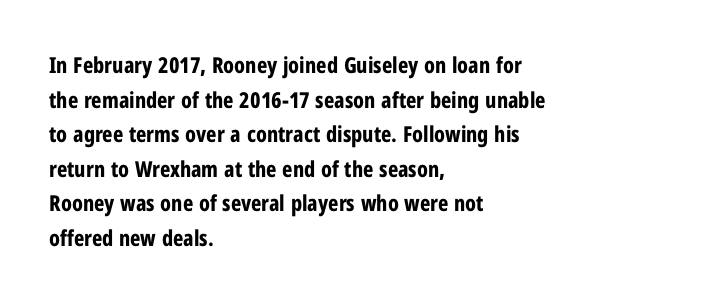
The image shows 22 px bold type, upright; set left-aligned, normal line spacing (1.57x), normal letter spacing, not underlined.
